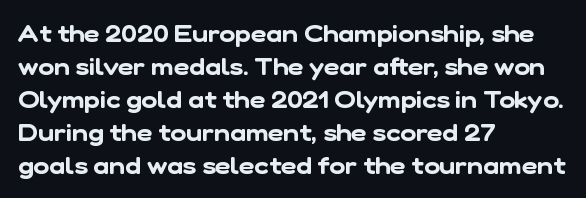
The image shows 24 px text type; set left-aligned, normal line spacing (1.37x), normal letter spacing, not underlined.
